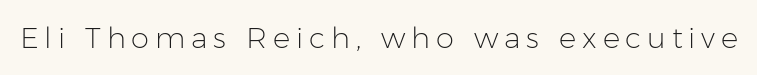
The image shows 29 px light sans-serif type, upright; set unusually wide letter spacing (+0.2 em), not underlined; low stroke contrast and a medium x-height.
